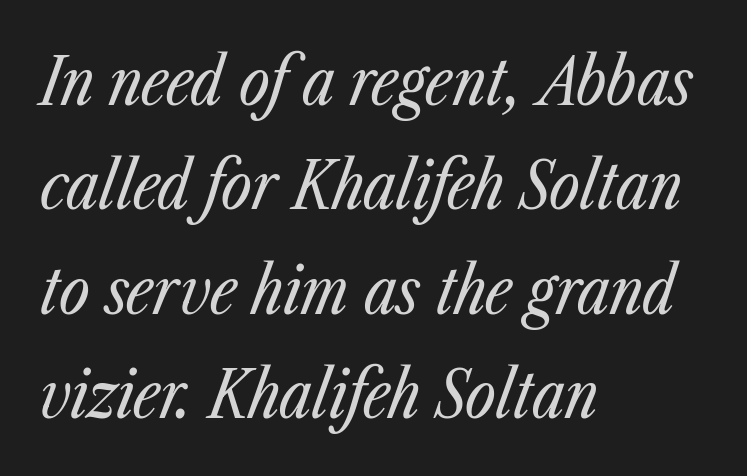
Q: Is the text bold? A: No.
Q: Is the text italic (slanted)? A: Yes, it leans right by about 23 degrees.
Q: Is the text underlined? A: No.
Q: How is the paragraph aligned? A: Left-aligned.
Q: Is the spacing between letters normal or unusually wide? A: Normal.
Q: Is the spacing between lines tight, normal or loose? A: Normal.
Q: Width (condensed, normal, or wide)? A: Condensed.
Q: Stroke contrast? A: Low.
Q: x-height? A: Medium.
Q: Monospaced? A: No.
